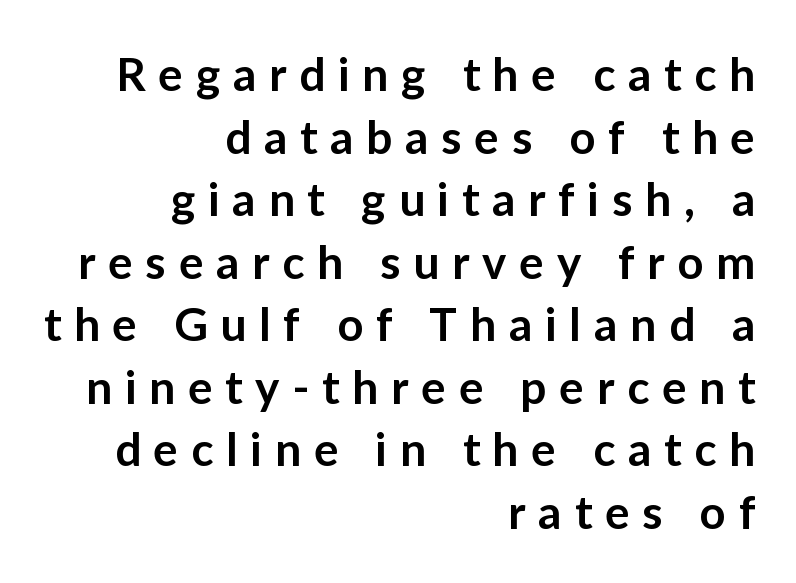
The image shows 46 px semibold sans-serif type, upright; set right-aligned, normal line spacing (1.36x), unusually wide letter spacing (+0.28 em), not underlined; low stroke contrast and a medium x-height.
